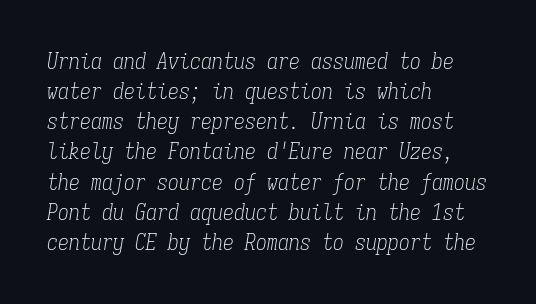
{"italic": "yes", "lean": "right", "slant_degrees": 9, "bold": "no", "underline": "no", "align": "left", "line_spacing": "normal", "line_spacing_ratio": 1.37, "letter_spacing": "normal", "letter_spacing_em": 0.0, "glyph_px": 22}
